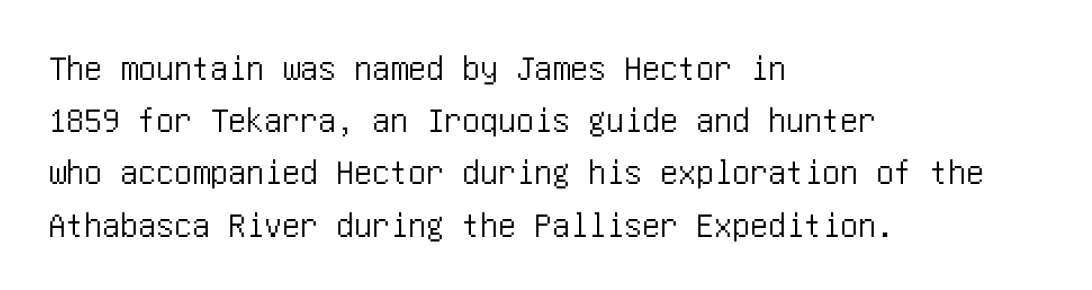
{"serif": "no", "italic": "no", "width": "condensed", "stroke_contrast": "low", "x_height": "large", "underline": "no", "align": "left", "line_spacing": "normal", "line_spacing_ratio": 1.45, "letter_spacing": "normal", "letter_spacing_em": 0.0, "glyph_px": 36}
